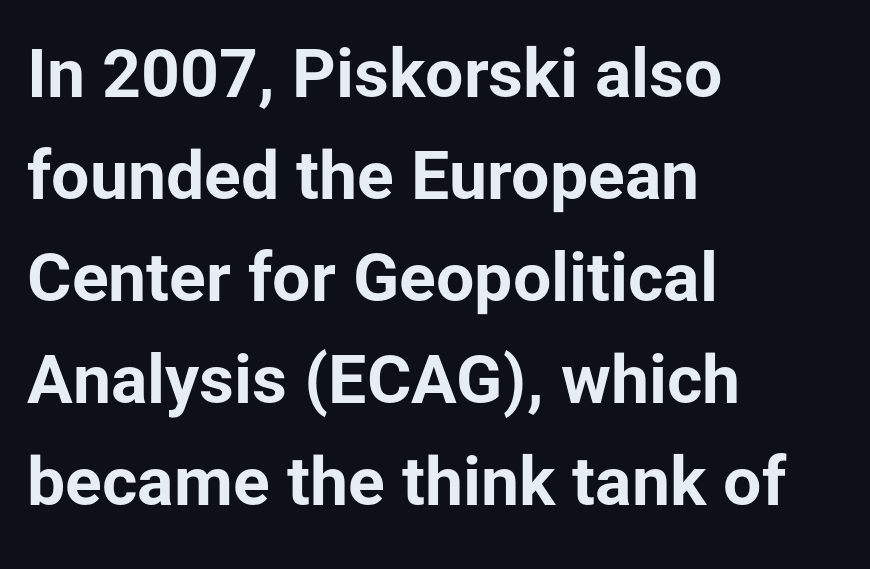
The image shows 68 px bold sans-serif type, upright; set left-aligned, normal line spacing (1.5x), normal letter spacing, not underlined; low stroke contrast and a medium x-height.
